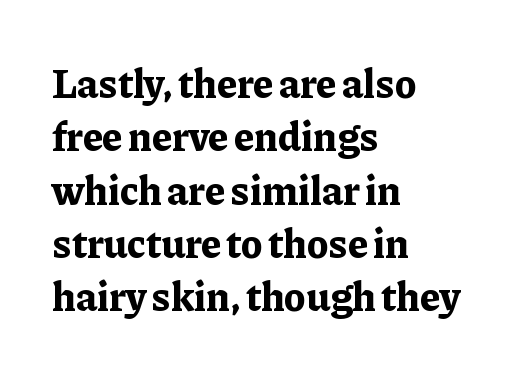
{"serif": "yes", "italic": "no", "bold": "yes", "weight": "bold", "width": "normal", "stroke_contrast": "low", "x_height": "medium", "monospaced": "no", "underline": "no", "align": "left", "line_spacing": "normal", "line_spacing_ratio": 1.3, "letter_spacing": "normal", "letter_spacing_em": 0.0, "glyph_px": 41}
